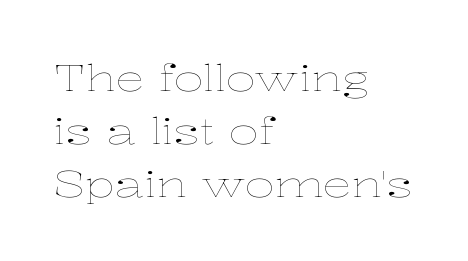
Italic: no, the glyphs are upright roman. The block of text has a typical density, with ordinary space between rows. Each word holds together tightly as a unit, with standard inter-letter gaps. Stem width sits at or under what a default text font uses. Note the varied advance widths — an 'i' is clearly narrower than an 'm'.
